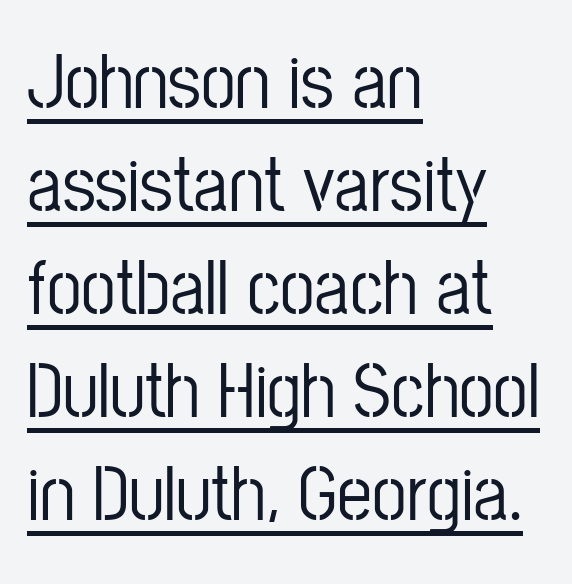
The image shows 78 px condensed sans-serif type, upright; set left-aligned, normal line spacing (1.32x), normal letter spacing, underlined; low stroke contrast and a medium x-height.
